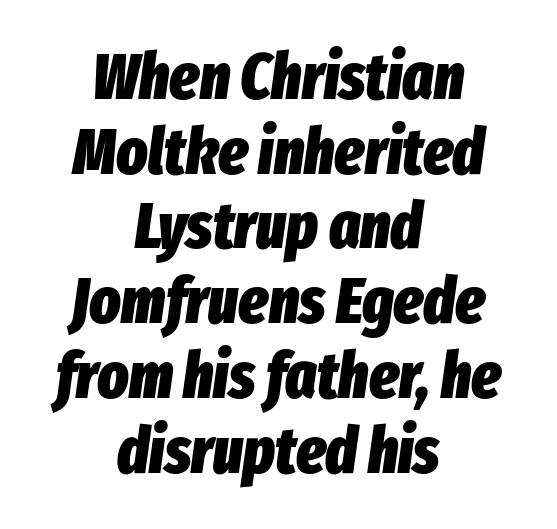
Italic: yes, the glyphs are oblique. The typesetting leans heavy: a genuine bold. Horizontally, the lines are justified to the midpoint only. What's the leading like? Squeezed, with rows nearly overlapping.
